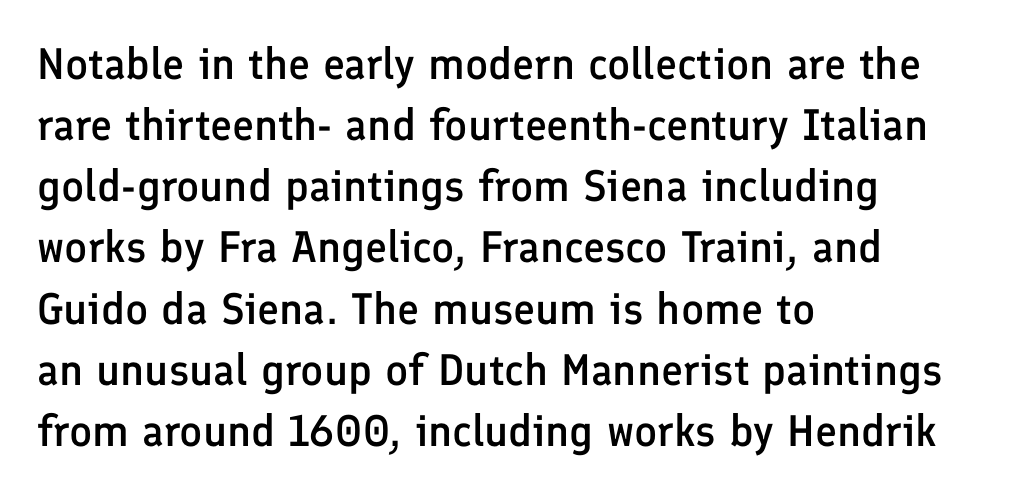
Inter-character spacing is left at the font's built-in metrics. Each letter keeps its own natural width here, so spacing adapts to shape. Whoever set this chose a conventional vertical rhythm. Horizontally, the lines are justified to the leading edge only. Has an underline been added? It has not. Tall strokes in this sample are plumb rather than angled.
